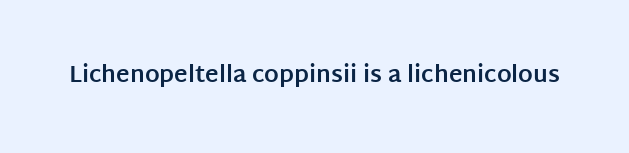
The image shows 23 px bold type, upright; set normal letter spacing, not underlined.
